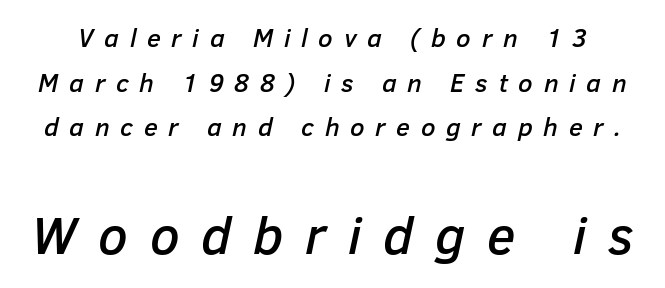
The image shows 53 px text type, italic (leaning right); set line spacing 1.72x, unusually wide letter spacing (+0.41 em), not underlined; the second (bottom) block is 2.04x larger; low stroke contrast and a medium x-height.
